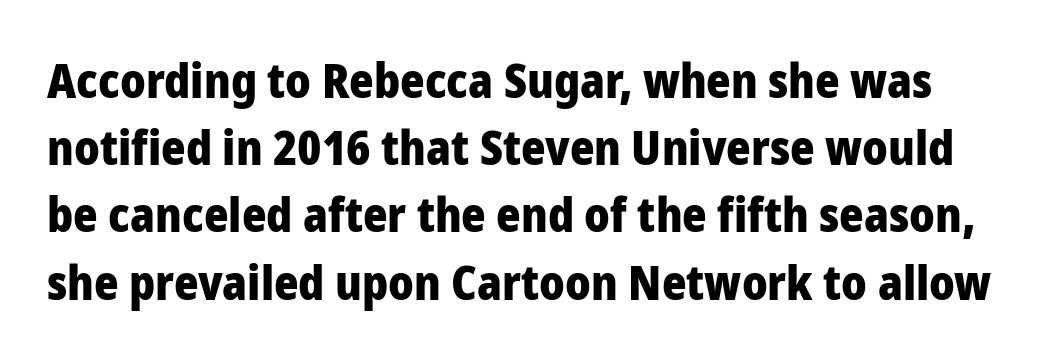
{"serif": "no", "italic": "no", "bold": "yes", "weight": "heavy", "width": "normal", "stroke_contrast": "low", "x_height": "medium", "monospaced": "no", "underline": "no", "line_spacing": "normal", "line_spacing_ratio": 1.43, "letter_spacing": "normal", "letter_spacing_em": 0.0, "glyph_px": 47}
